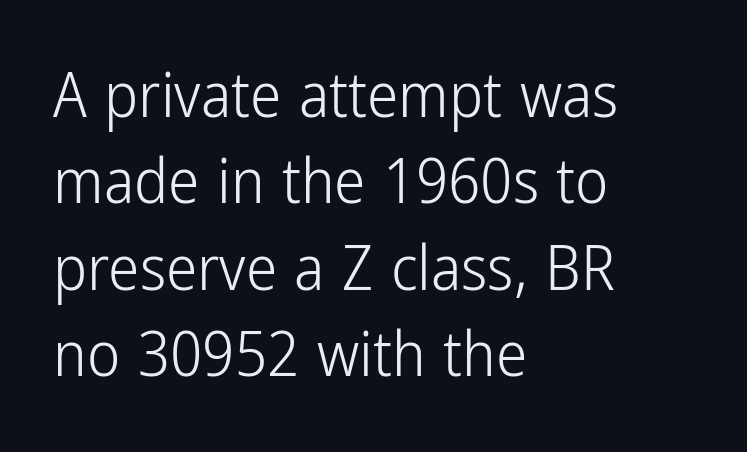
Q: Is the text bold? A: No.
Q: Is the text italic (slanted)? A: No, it is upright.
Q: Is the typeface a serif or a sans-serif typeface? A: Sans-serif.
Q: Is the text underlined? A: No.
Q: How is the paragraph aligned? A: Left-aligned.
Q: Is the spacing between letters normal or unusually wide? A: Normal.
Q: Is the spacing between lines tight, normal or loose? A: Normal.
Q: Width (condensed, normal, or wide)? A: Condensed.
Q: Stroke contrast? A: Low.
Q: x-height? A: Medium.
Q: Monospaced? A: No.
